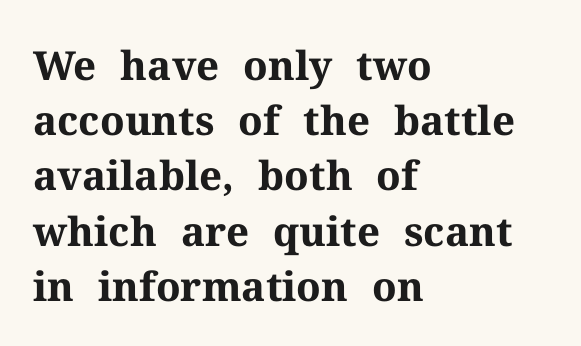
Q: Is the text bold? A: Yes.
Q: Is the text italic (slanted)? A: No, it is upright.
Q: Is the typeface a serif or a sans-serif typeface? A: Serif.
Q: Is the text underlined? A: No.
Q: How is the paragraph aligned? A: Left-aligned.
Q: Is the spacing between letters normal or unusually wide? A: Normal.
Q: Is the spacing between lines tight, normal or loose? A: Normal.
Q: Width (condensed, normal, or wide)? A: Normal.
Q: Stroke contrast? A: Medium.
Q: x-height? A: Medium.
Q: Monospaced? A: No.
